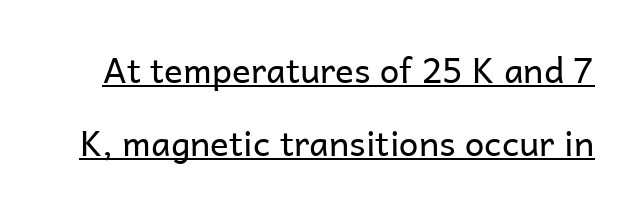
What decoration does the sample have? An underline. Each stroke keeps to a modest, everyday thickness or less. Students, note that the glyphs here touch the page at normal intervals. Proportional: the letters do not fall into vertical columns. Posture: vertical.
